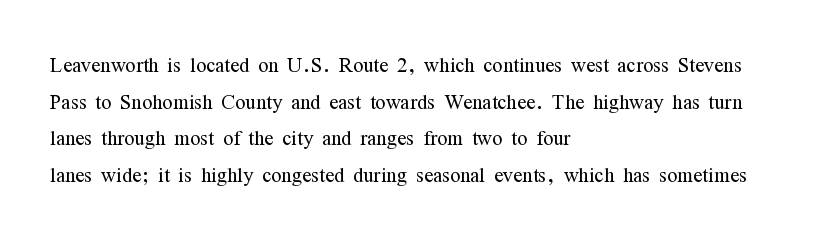
Reading down the block, your eye returns to a fixed left position each line. Do the letters lean? They stand straight. The strip under each line holds only bare page. Bold? No — there's no thickening of the strokes. Line spacing here is normal. Glyph-to-glyph distance matches everyday printed text.
